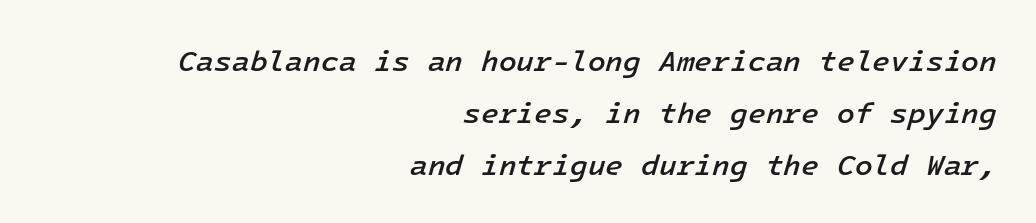
{"italic": "yes", "lean": "right", "slant_degrees": 16, "bold": "semi", "weight": "semibold", "width": "normal", "stroke_contrast": "low", "x_height": "medium", "underline": "no", "align": "right", "line_spacing_ratio": 1.79, "letter_spacing": "normal", "letter_spacing_em": 0.0, "glyph_px": 29}
